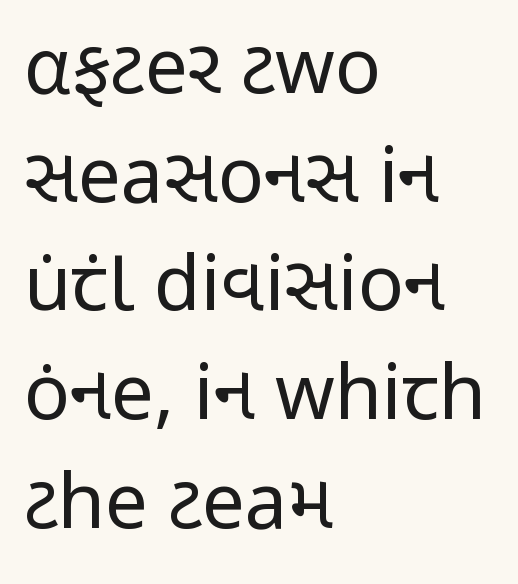
{"serif": "no", "italic": "no", "bold": "no", "weight": "regular", "width": "condensed", "stroke_contrast": "low", "x_height": "medium", "monospaced": "no", "underline": "no", "align": "left", "line_spacing": "normal", "line_spacing_ratio": 1.43, "letter_spacing": "normal", "letter_spacing_em": 0.0, "glyph_px": 76}
